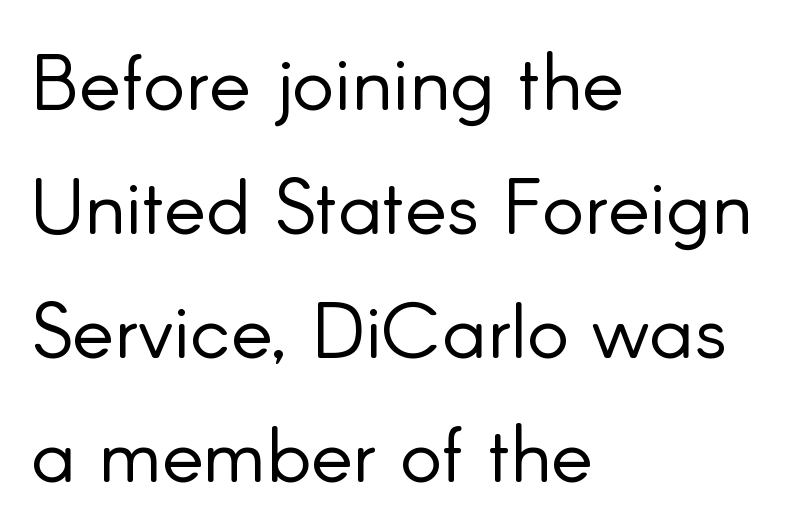
Nope, not italic — everything's standing straight. The words here are not underlined. Is this a heavy cut? Hardly; it is regular or lighter. How would I describe the line gaps? Plain and ordinary. A typesetter would call this proportional, since set widths differ per character.
